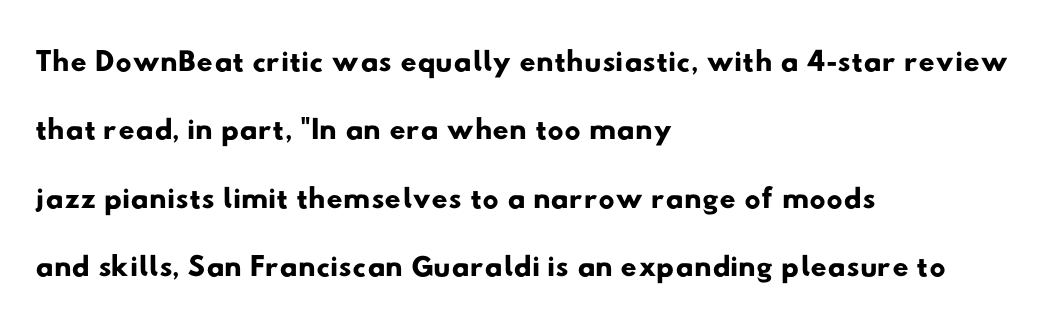
The image shows 45 px wide sans-serif type; set left-aligned, normal line spacing (1.52x), normal letter spacing, not underlined; low stroke contrast and a small x-height.
